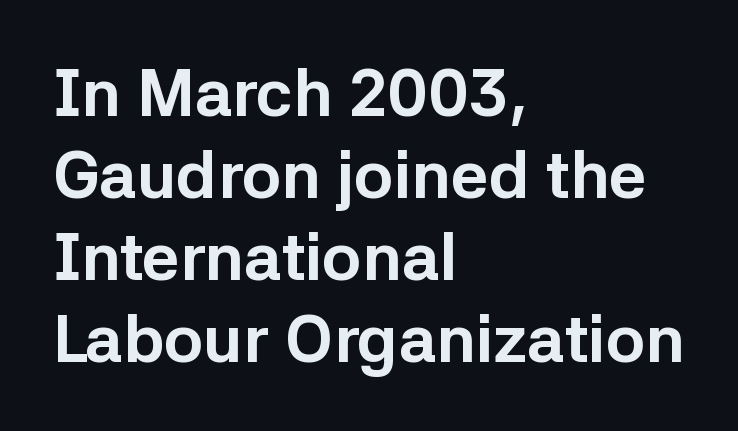
{"serif": "no", "italic": "no", "bold": "yes", "weight": "bold", "width": "normal", "stroke_contrast": "low", "x_height": "medium", "monospaced": "no", "underline": "no", "align": "left", "line_spacing_ratio": 1.24, "letter_spacing": "normal", "letter_spacing_em": 0.0, "glyph_px": 66}
